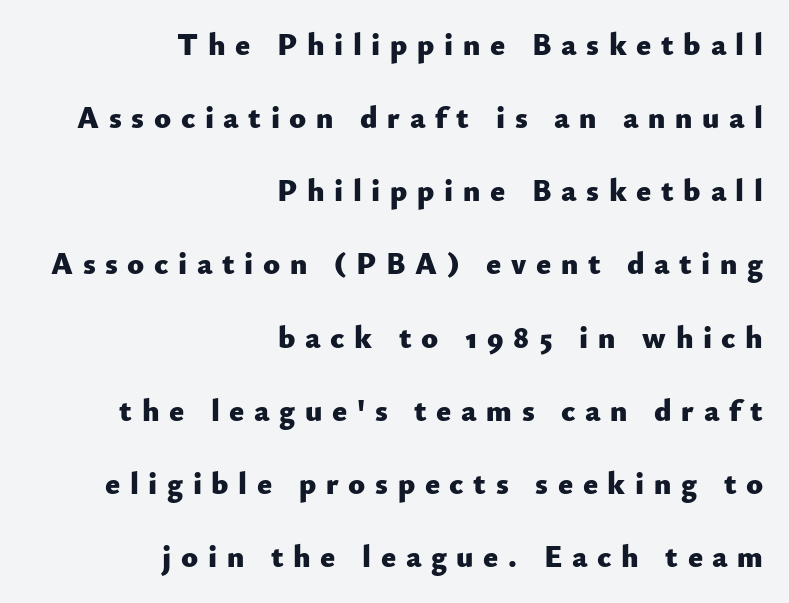
{"serif": "no", "italic": "no", "bold": "yes", "weight": "heavy", "width": "normal", "stroke_contrast": "low", "x_height": "small", "monospaced": "no", "underline": "no", "align": "right", "line_spacing": "loose", "line_spacing_ratio": 2.36, "letter_spacing": "wide", "letter_spacing_em": 0.31, "glyph_px": 31}
